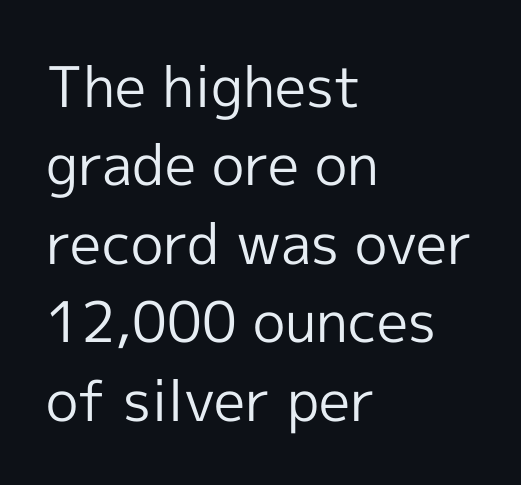
A typesetter would call this proportional, since set widths differ per character. The font is comparable to plain body text, perhaps lighter. The vertical gap from one line to the next is medium. I'd call this a sans setting — the letters go barefoot. The letters sit at their default tracking, neither squeezed nor spread.
